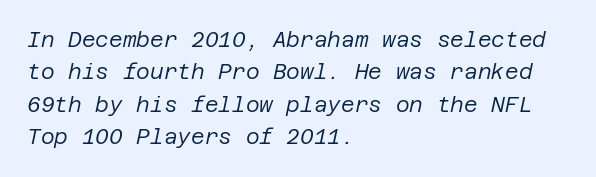
Q: Is the text bold? A: No.
Q: Is the text italic (slanted)? A: Yes, it leans right by about 12 degrees.
Q: Is the text underlined? A: No.
Q: How is the paragraph aligned? A: Left-aligned.
Q: Is the spacing between letters normal or unusually wide? A: Normal.
Q: Is the spacing between lines tight, normal or loose? A: Normal.
